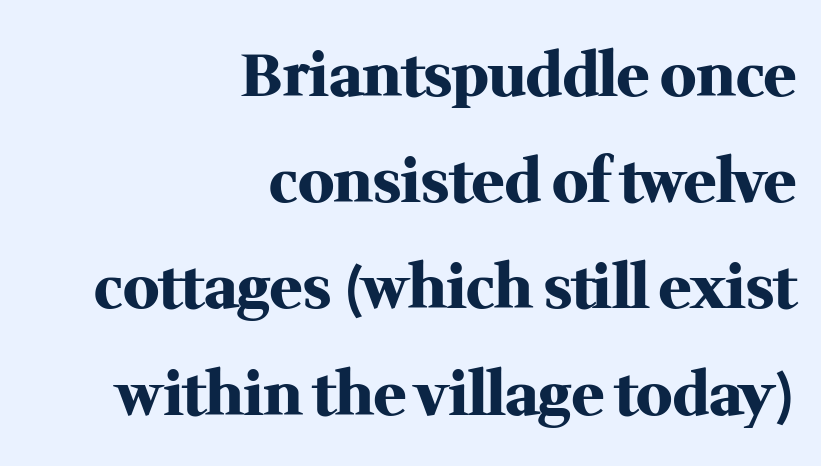
The image shows 60 px heavy serif type, upright; set right-aligned, line spacing 1.77x, normal letter spacing, not underlined; medium stroke contrast and a medium x-height.
